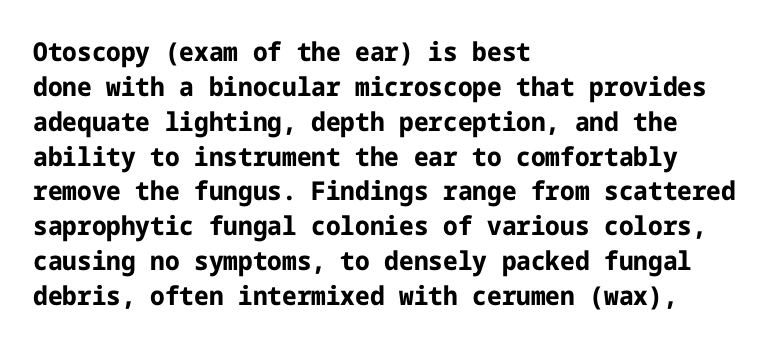
The baseline area is clear. The lines in this sample share a left origin and differ only in where they stop. The type is set solid horizontally, with unmodified tracking. Compared with typical paragraphs, the rows here are spaced about the same. Thick stems and heavy bowls — unmistakably bold. Ascenders rise straight up at ninety degrees.
